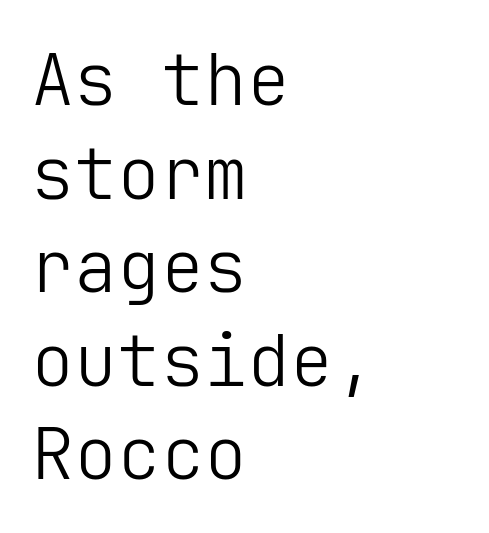
Examine the stroke ends and you'll find no serifs. The space between consecutive lines is moderate. The strokes are not fattened; the text isn't bold. Posture: vertical.
